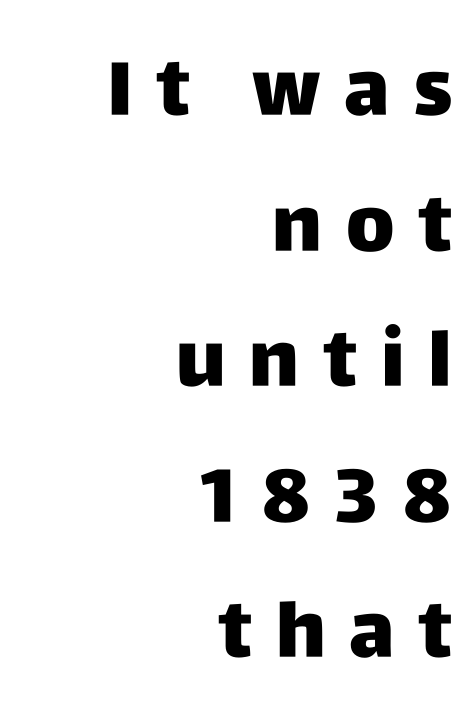
{"serif": "no", "italic": "no", "bold": "yes", "weight": "heavy", "width": "normal", "stroke_contrast": "low", "x_height": "large", "monospaced": "no", "underline": "no", "align": "right", "line_spacing_ratio": 1.76, "letter_spacing": "wide", "letter_spacing_em": 0.31, "glyph_px": 77}
